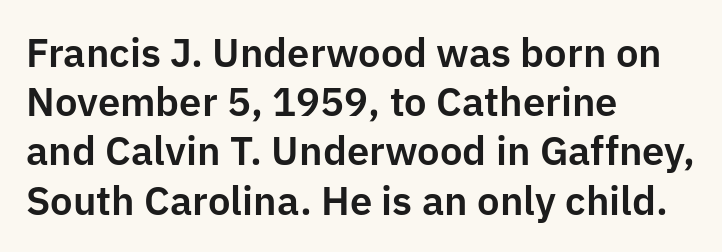
The face used here is rendered with its standard letterfit. This sample has the flowing, uneven cadence of proportional lettering. Leftover space on each line is placed entirely after the last word. This sample uses a sans-serif face. Any mark beneath the type? The region is blank. Vertical strokes here are truly vertical.
